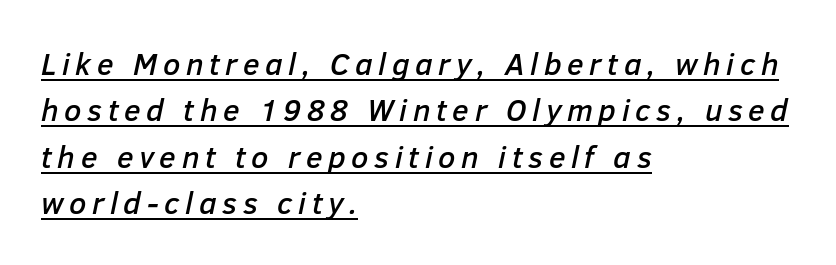
Q: Is the text italic (slanted)? A: Yes, it leans right by about 12 degrees.
Q: Is the text underlined? A: Yes.
Q: How is the paragraph aligned? A: Left-aligned.
Q: Is the spacing between lines tight, normal or loose? A: Normal.
Q: Width (condensed, normal, or wide)? A: Normal.
Q: Stroke contrast? A: Low.
Q: x-height? A: Medium.
Q: Monospaced? A: No.
